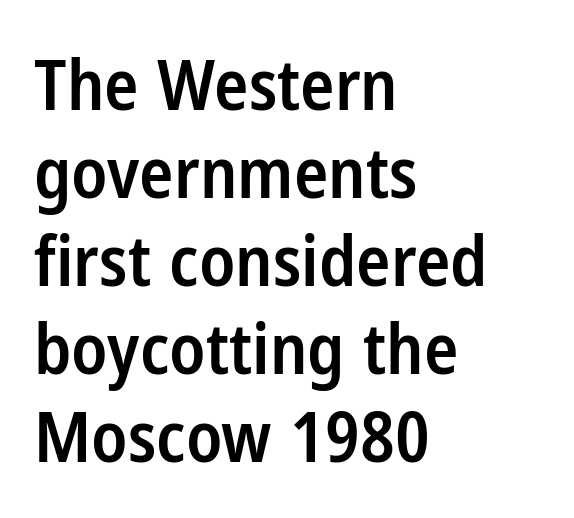
{"serif": "no", "italic": "no", "bold": "semi", "weight": "semibold", "width": "condensed", "stroke_contrast": "low", "x_height": "medium", "monospaced": "no", "underline": "no", "align": "left", "line_spacing_ratio": 1.24, "letter_spacing": "normal", "letter_spacing_em": 0.0, "glyph_px": 71}
